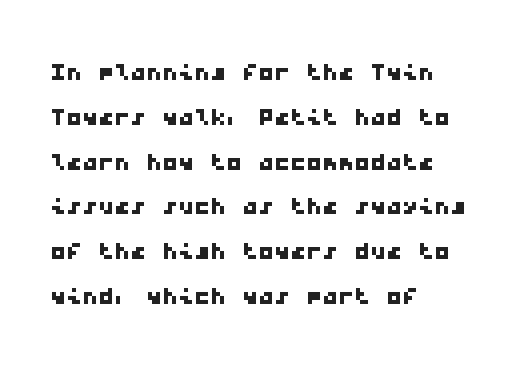
Rows of type keep a routine distance in the vertical direction. No extra tracking has been applied to these lines. Just letters on the line, the space beneath them empty. Is this a sans? Yes — the strokes have no serifs.
